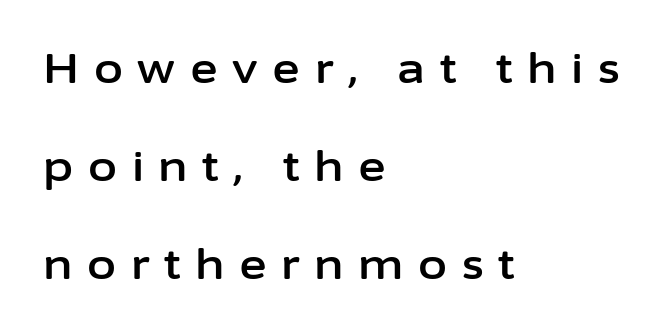
The passage shown is typed in a proportional face where columns would drift. When letters stand straight like this, we call the style roman or upright. A sans-serif font was chosen for this passage. Whoever set this chose breathing room over compactness in the vertical rhythm. Substantial extra tracking has been applied to these lines.
